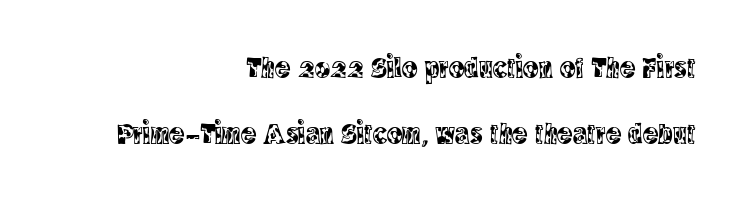
{"serif": "yes", "italic": "no", "width": "condensed", "x_height": "large", "monospaced": "no", "underline": "no", "align": "right", "line_spacing": "loose", "line_spacing_ratio": 2.26, "letter_spacing": "normal", "letter_spacing_em": 0.0, "glyph_px": 29}
